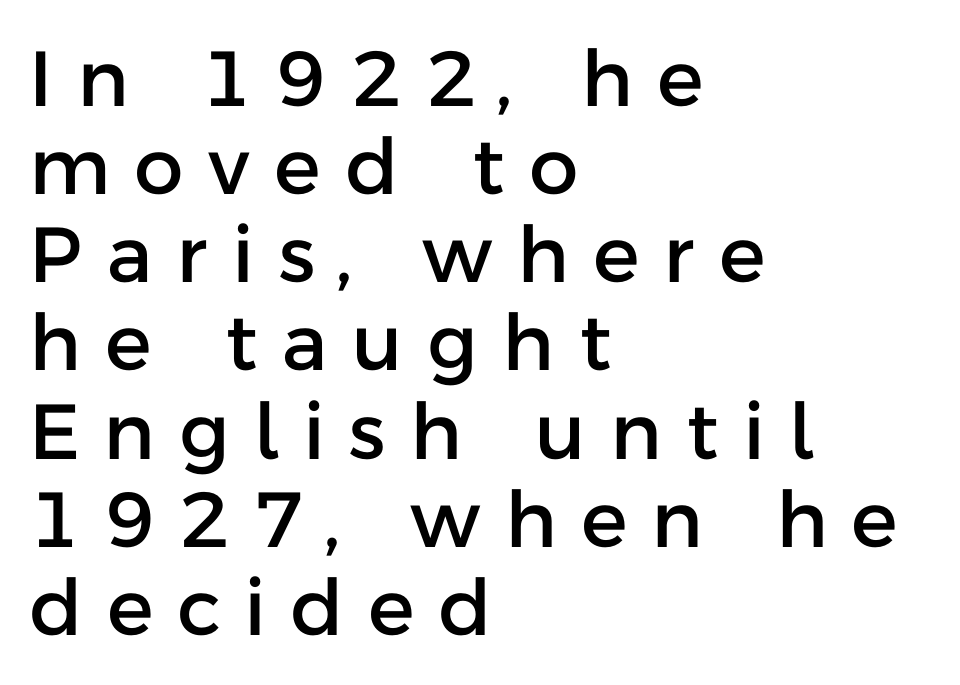
{"serif": "no", "italic": "no", "width": "normal", "stroke_contrast": "low", "x_height": "medium", "monospaced": "no", "underline": "no", "align": "left", "line_spacing": "tight", "line_spacing_ratio": 1.13, "letter_spacing": "wide", "letter_spacing_em": 0.32, "glyph_px": 78}
